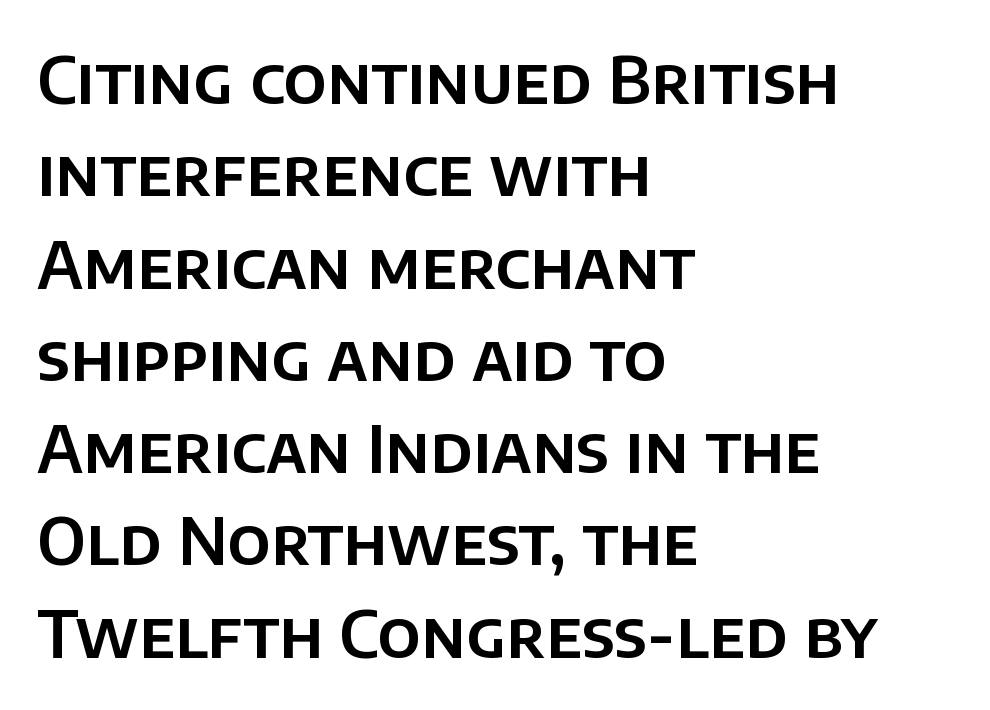
The image shows 65 px sans-serif type, upright; set left-aligned, normal line spacing (1.42x), normal letter spacing, not underlined; low stroke contrast and a large x-height.
